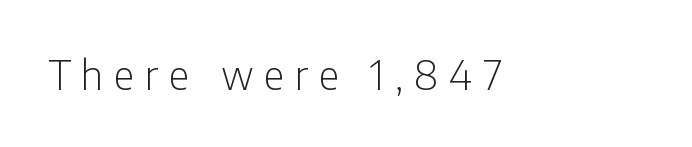
The image shows 40 px light, condensed sans-serif type, upright; set unusually wide letter spacing (+0.27 em), not underlined; low stroke contrast and a medium x-height.
